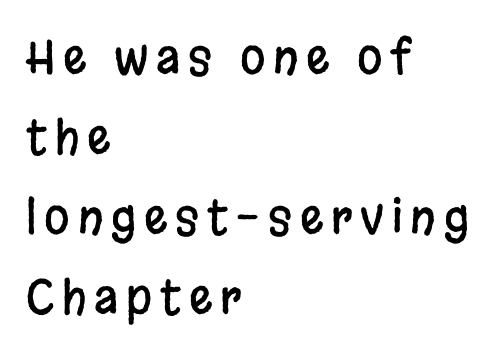
The image shows 46 px condensed sans-serif type, upright; set left-aligned, line spacing 1.74x, not underlined; low stroke contrast and a large x-height.
